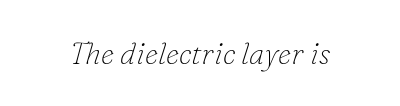
The image shows 30 px thin serif type, italic (leaning right); set normal letter spacing, not underlined; low stroke contrast and a small x-height.
